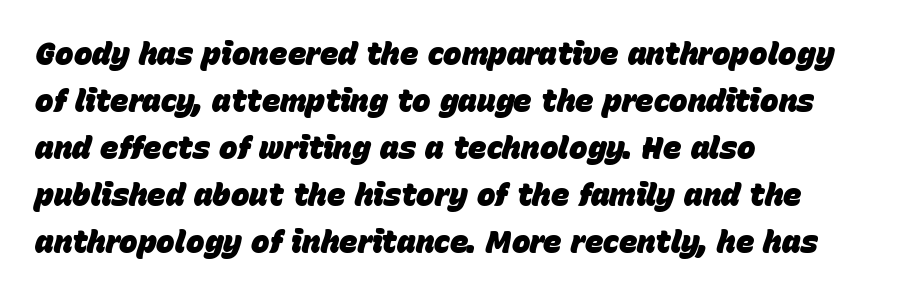
In terms of leading, this rendering sits right in the middle. What weight is shown? A full bold with thick strokes. Every character sits at an angle, as italics do. Caption: multi-line text, flush left, ragged right.
